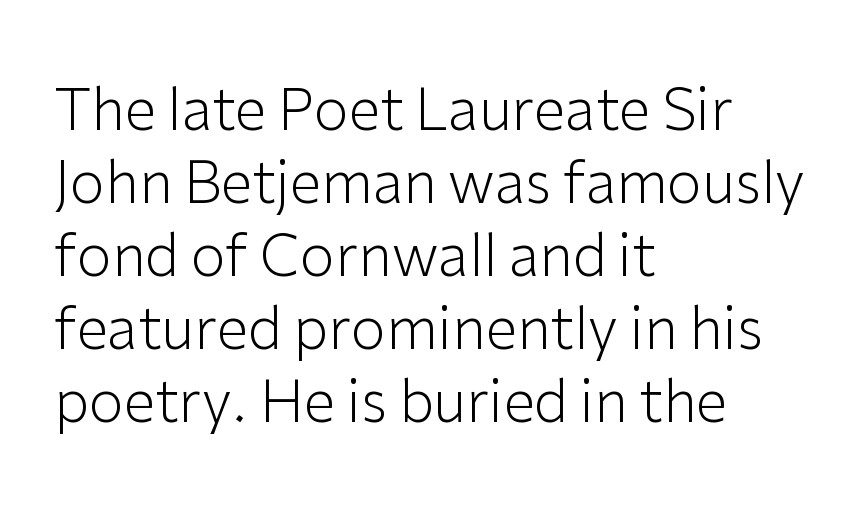
Serifs: no, the terminals of the letterforms are clean. The font's upright variant was chosen for this text. Any mark beneath the type? The region is blank. No chunkiness to these letters — they're not bold.
